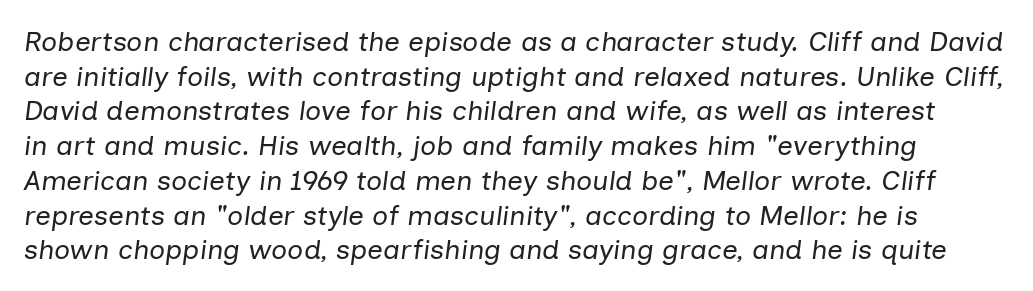
Q: Is the text bold? A: No.
Q: Is the text italic (slanted)? A: Yes, it leans right by about 7 degrees.
Q: Is the text underlined? A: No.
Q: Is the spacing between letters normal or unusually wide? A: Normal.
Q: Width (condensed, normal, or wide)? A: Normal.
Q: Stroke contrast? A: Low.
Q: x-height? A: Medium.
Q: Monospaced? A: No.
